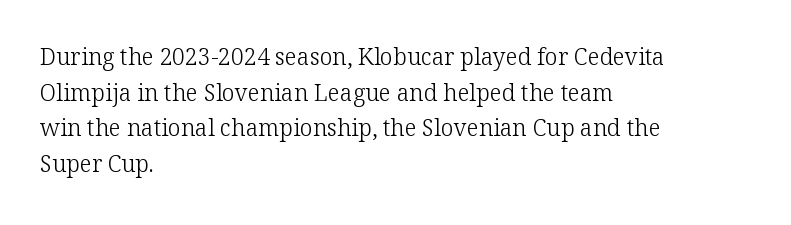
Baseline-to-baseline distance is the conventional proportion of letter height. The passage is arranged the way most books set body copy — flush left. The glyphs are unaccompanied by any horizontal stroke below them. The gaps between neighbouring characters are ordinary and unremarkable.
